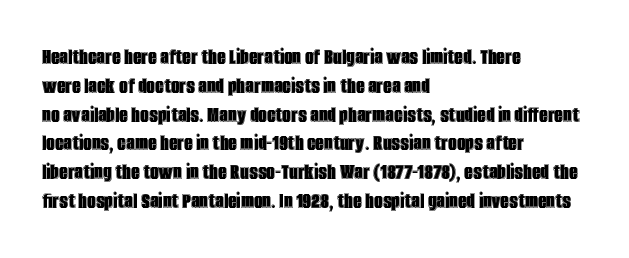
Q: Is the text italic (slanted)? A: No, it is upright.
Q: Is the text underlined? A: No.
Q: How is the paragraph aligned? A: Left-aligned.
Q: Is the spacing between letters normal or unusually wide? A: Normal.
